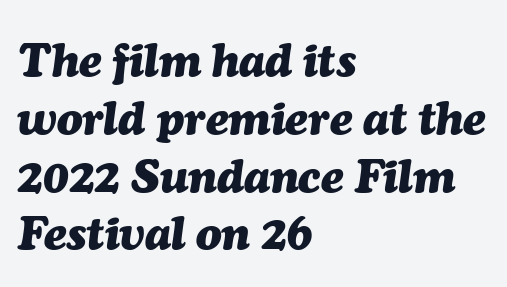
{"italic": "yes", "lean": "right", "slant_degrees": 7, "bold": "yes", "weight": "heavy", "width": "normal", "stroke_contrast": "medium", "x_height": "medium", "monospaced": "no", "underline": "no", "align": "left", "line_spacing_ratio": 1.23, "letter_spacing": "normal", "letter_spacing_em": 0.0, "glyph_px": 47}
